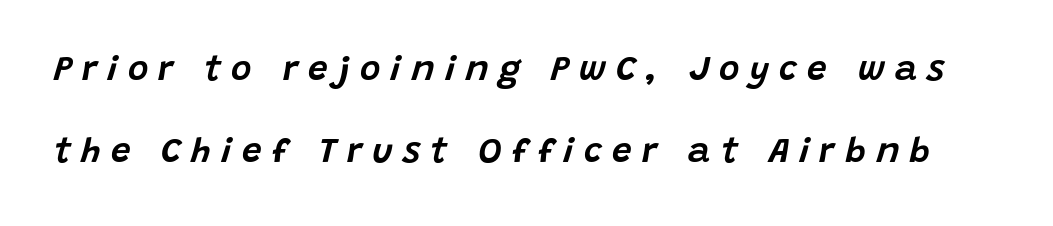
{"italic": "yes", "lean": "right", "slant_degrees": 15, "width": "normal", "stroke_contrast": "low", "x_height": "large", "monospaced": "no", "underline": "no", "line_spacing": "loose", "line_spacing_ratio": 2.34, "letter_spacing": "wide", "letter_spacing_em": 0.29, "glyph_px": 35}
